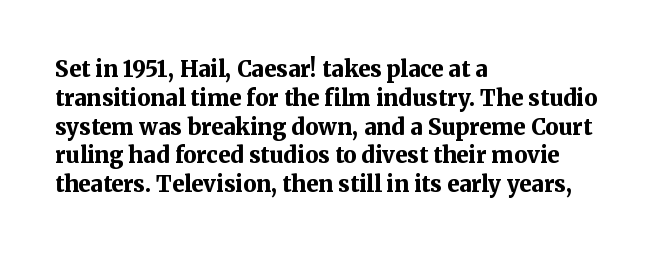
{"italic": "no", "bold": "yes", "underline": "no", "align": "left", "line_spacing": "normal", "line_spacing_ratio": 1.31, "letter_spacing": "normal", "letter_spacing_em": 0.0, "glyph_px": 22}
